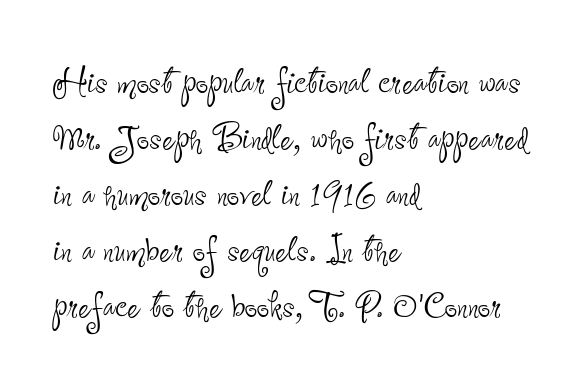
The image shows 44 px thin, condensed sans-serif type; set left-aligned, normal line spacing (1.27x), normal letter spacing, not underlined; low stroke contrast and a small x-height.
